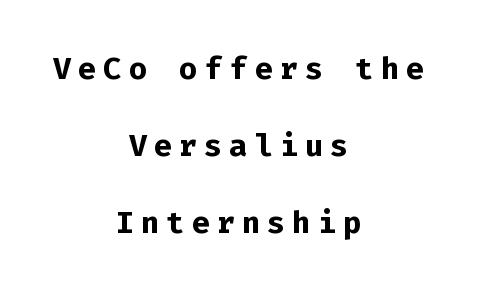
The image shows 43 px semibold sans-serif type, upright, monospaced; set centered, line spacing 1.79x, not underlined; low stroke contrast and a medium x-height.
